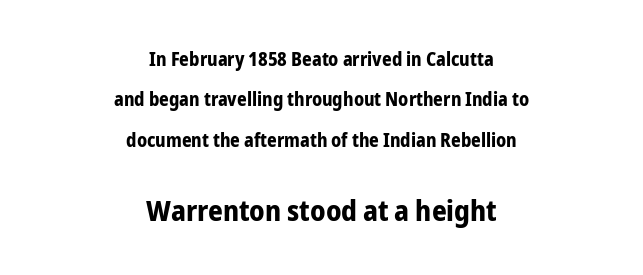
The image shows 29 px bold, condensed sans-serif type, upright; set centered, loose line spacing (2.13x), normal letter spacing, not underlined; the second (bottom) block is 1.53x larger; low stroke contrast and a medium x-height.
